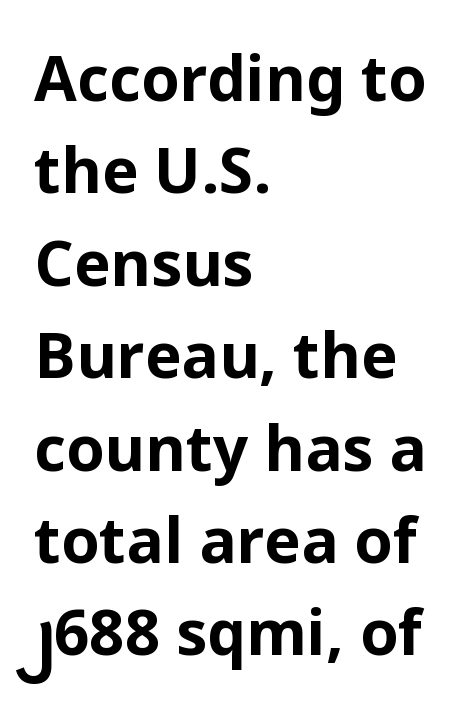
Q: Is the text bold? A: Yes.
Q: Is the text italic (slanted)? A: No, it is upright.
Q: Is the typeface a serif or a sans-serif typeface? A: Sans-serif.
Q: Is the text underlined? A: No.
Q: How is the paragraph aligned? A: Left-aligned.
Q: Is the spacing between letters normal or unusually wide? A: Normal.
Q: Is the spacing between lines tight, normal or loose? A: Normal.
Q: Width (condensed, normal, or wide)? A: Normal.
Q: Stroke contrast? A: Low.
Q: x-height? A: Medium.
Q: Monospaced? A: No.
